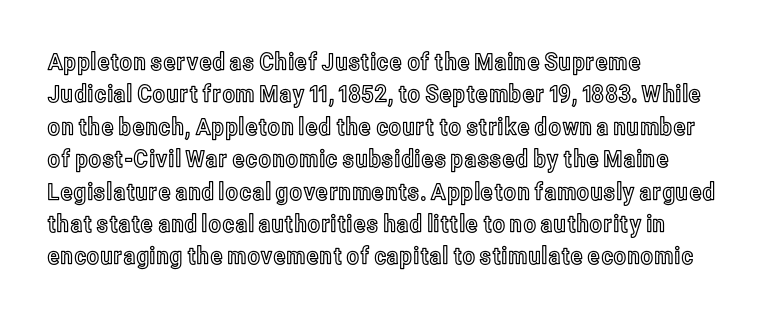
Glyph-to-glyph distance matches everyday printed text. Teacher's note: observe the even left margin — that is flush-left alignment. Type without underlining. This sample keeps an unexceptional amount of space between lines. This is roman type, the default non-slanted kind.
